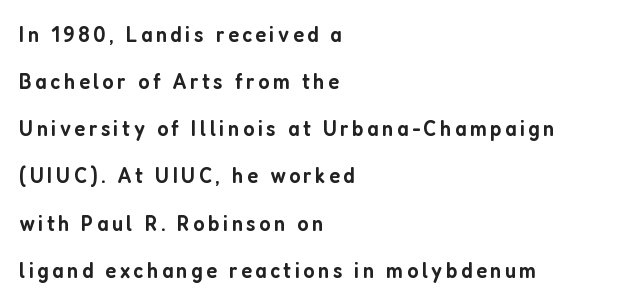
Any mark beneath the type? The region is blank. The lines are spread far apart with generous leading. These lines were composed using upright roman letters. Slightly chunky letters — semibold, I'd say, not full bold.
